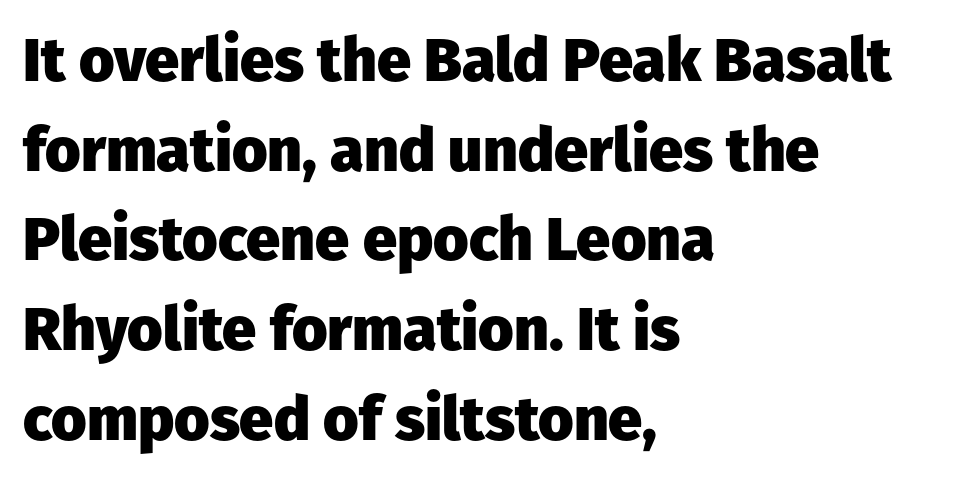
{"serif": "no", "italic": "no", "bold": "yes", "weight": "heavy", "width": "normal", "stroke_contrast": "low", "x_height": "medium", "monospaced": "no", "underline": "no", "align": "left", "line_spacing": "normal", "line_spacing_ratio": 1.47, "letter_spacing": "normal", "letter_spacing_em": 0.0, "glyph_px": 61}
